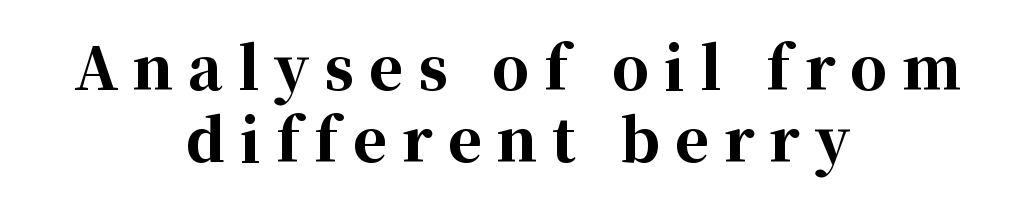
Think of a printed novel: that variable character pitch is what you see here. Notice how thick the strokes are: this is what a full bold looks like. The lettering holds an erect, upright posture throughout. The typesetter chose a symmetrical, centered arrangement here. Substantial extra tracking has been applied to these lines.
